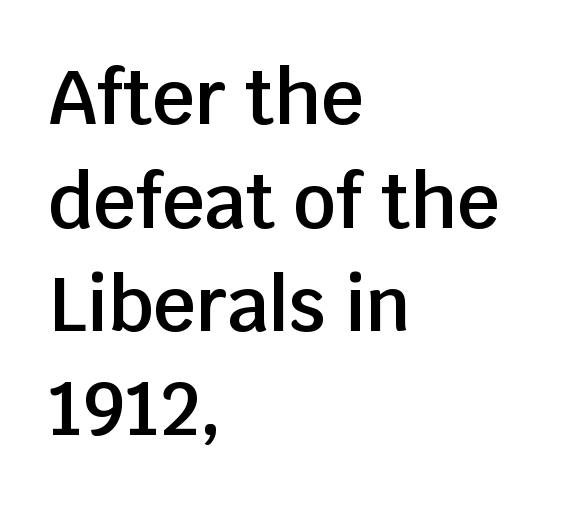
{"serif": "no", "italic": "no", "bold": "semi", "weight": "semibold", "width": "normal", "stroke_contrast": "low", "x_height": "large", "monospaced": "no", "underline": "no", "align": "left", "line_spacing": "normal", "line_spacing_ratio": 1.4, "letter_spacing": "normal", "letter_spacing_em": 0.0, "glyph_px": 74}
